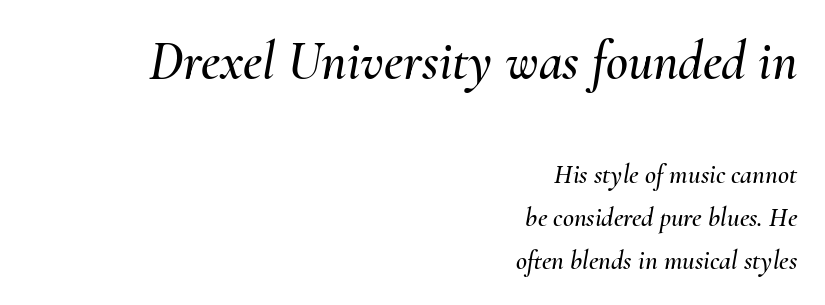
Think of a printed novel: that variable character pitch is what you see here. The letters sit at their default tracking, neither squeezed nor spread. Leftover space on each line is placed entirely before the opening word. The space directly below the letters is spotless. Leading: standard. Top chunk: large. Bottom chunk: small.
